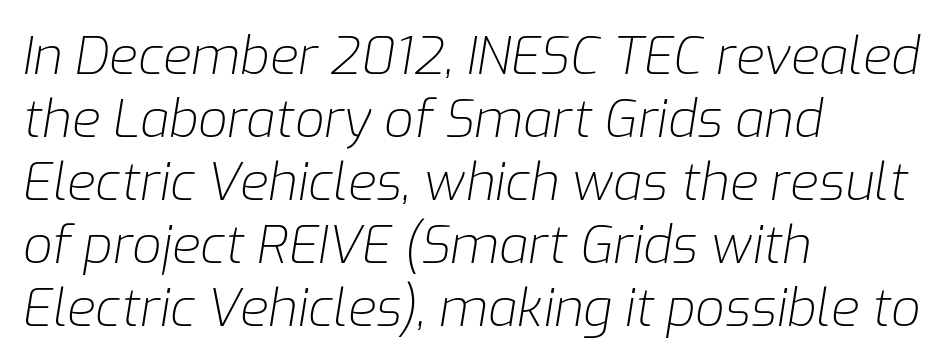
Each line starts at the same left margin while the right side varies. The cut favours lightness, reaching ordinary text weight at its darkest. Clear beneath every line of the passage. The rendering uses natural spacing where letterforms have individual widths. The letterforms sit shoulder to shoulder at normal distance. Rendered with sloped, italic letterforms.
